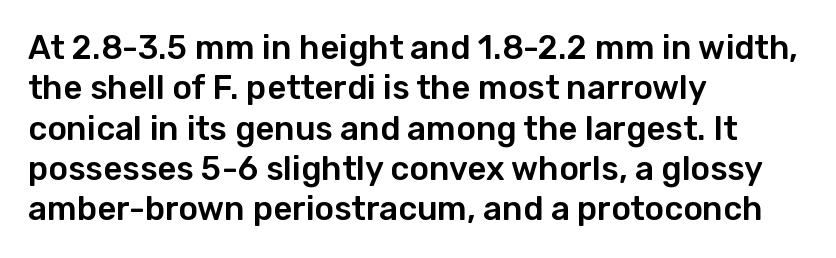
Q: Is the text italic (slanted)? A: No, it is upright.
Q: Is the typeface a serif or a sans-serif typeface? A: Sans-serif.
Q: Is the text underlined? A: No.
Q: How is the paragraph aligned? A: Left-aligned.
Q: Is the spacing between letters normal or unusually wide? A: Normal.
Q: Width (condensed, normal, or wide)? A: Normal.
Q: Stroke contrast? A: Low.
Q: x-height? A: Medium.
Q: Monospaced? A: No.
